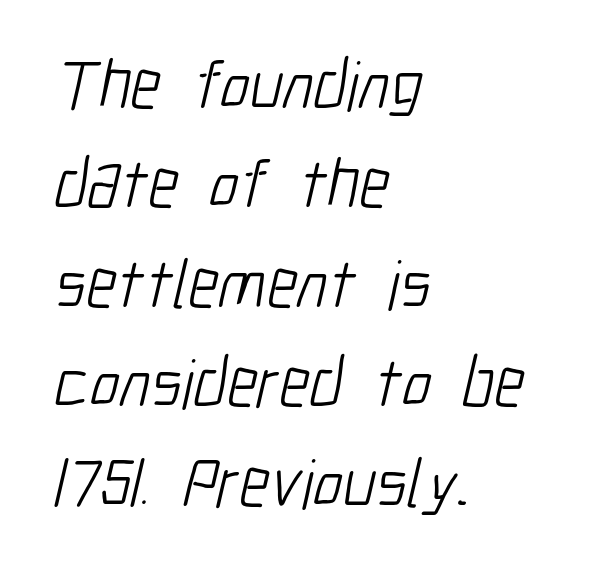
{"serif": "no", "bold": "no", "weight": "light", "width": "condensed", "stroke_contrast": "low", "x_height": "medium", "monospaced": "no", "underline": "no", "align": "left", "line_spacing": "normal", "line_spacing_ratio": 1.42, "letter_spacing": "normal", "letter_spacing_em": 0.0, "glyph_px": 70}
